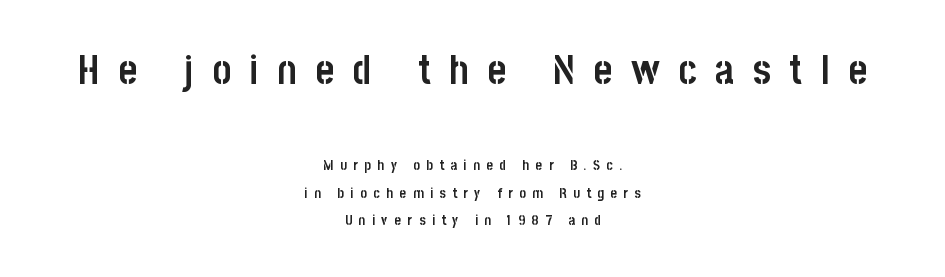
{"serif": "no", "italic": "no", "bold": "yes", "weight": "semibold", "width": "condensed", "stroke_contrast": "low", "x_height": "large", "monospaced": "no", "underline": "no", "align": "center", "line_spacing": "loose", "line_spacing_ratio": 1.96, "letter_spacing": "wide", "letter_spacing_em": 0.47, "larger_block": "first", "size_ratio": 2.86, "glyph_px": 40}
